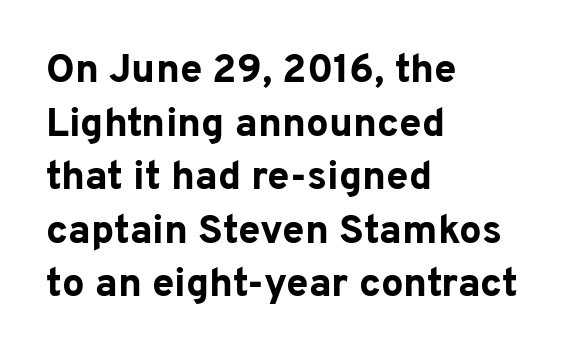
Q: Is the text bold? A: Yes.
Q: Is the text italic (slanted)? A: No, it is upright.
Q: Is the typeface a serif or a sans-serif typeface? A: Sans-serif.
Q: Is the text underlined? A: No.
Q: How is the paragraph aligned? A: Left-aligned.
Q: Is the spacing between letters normal or unusually wide? A: Normal.
Q: Is the spacing between lines tight, normal or loose? A: Normal.
Q: Width (condensed, normal, or wide)? A: Normal.
Q: Stroke contrast? A: Low.
Q: x-height? A: Medium.
Q: Monospaced? A: No.
